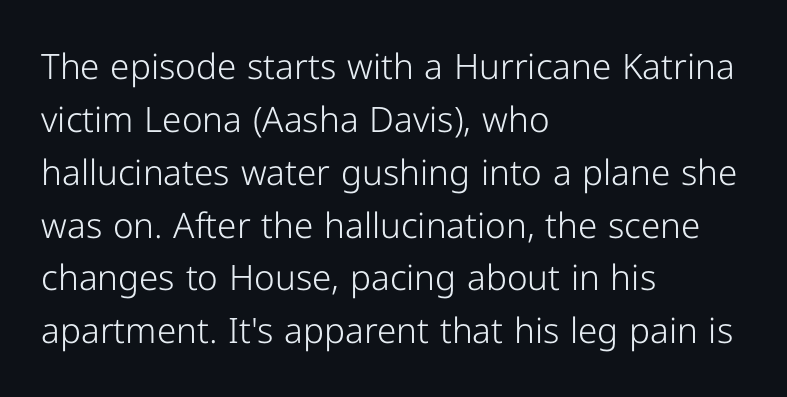
{"serif": "no", "italic": "no", "bold": "no", "weight": "light", "width": "normal", "stroke_contrast": "low", "x_height": "medium", "monospaced": "no", "underline": "no", "align": "left", "line_spacing": "normal", "line_spacing_ratio": 1.51, "letter_spacing": "normal", "letter_spacing_em": 0.0, "glyph_px": 35}
